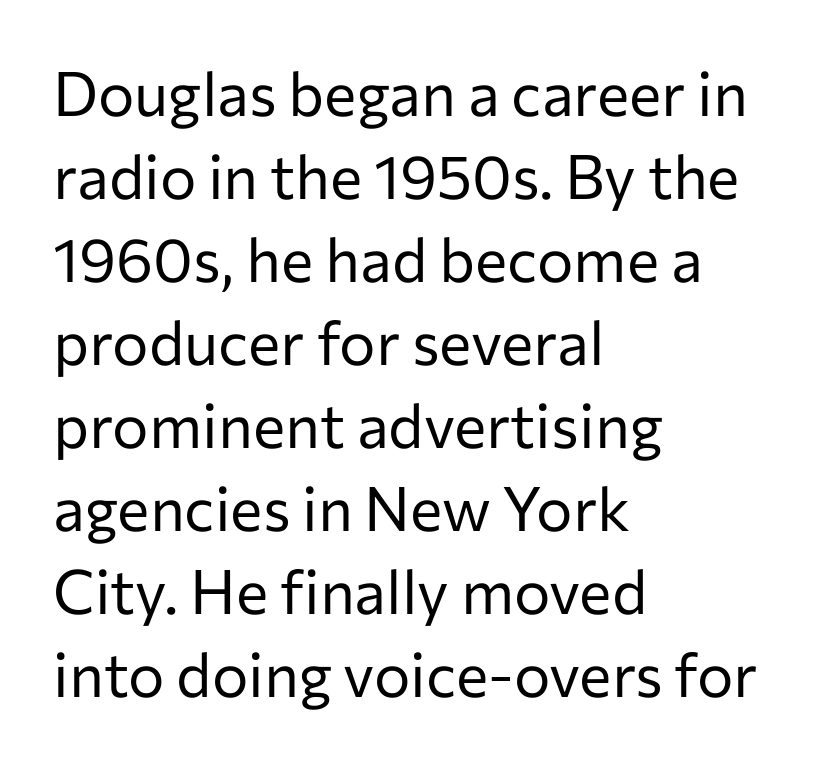
The image shows 61 px regular-weight sans-serif type, upright; set left-aligned, normal line spacing (1.36x), normal letter spacing, not underlined; low stroke contrast and a medium x-height.
